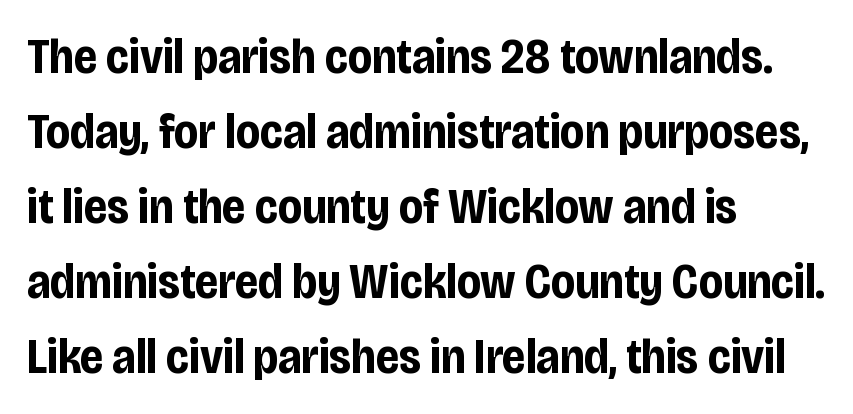
{"serif": "no", "italic": "no", "bold": "yes", "weight": "bold", "width": "condensed", "stroke_contrast": "low", "x_height": "large", "monospaced": "no", "underline": "no", "align": "left", "line_spacing": "normal", "line_spacing_ratio": 1.53, "letter_spacing": "normal", "letter_spacing_em": 0.0, "glyph_px": 49}
